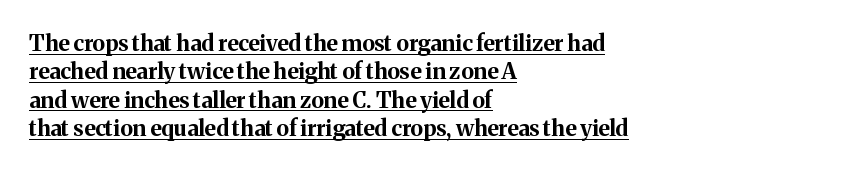
A rule runs beneath these lines of type. The paragraph has a hard left edge and a soft right edge. Inter-character spacing is left at the font's built-in metrics. Regular leading. The letters stand straight up with perfectly vertical stems.
